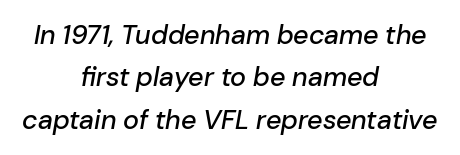
Visually the block forms a symmetrical silhouette, jagged on both flanks. The specimen reads as italic at a glance. Short note: letters normally spaced. The line-height multiplier appears to be the usual default. Type without underlining.
